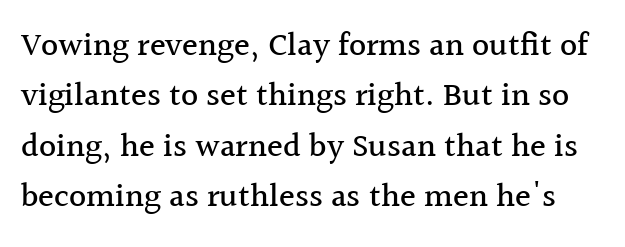
Varying glyph widths throughout — classic text-font behaviour. You can tell from the footed stems that serif type was used. Normally led — the rows are evenly, conventionally spaced. Underlining? Definitely not there. The gaps between neighbouring characters are ordinary and unremarkable. The typography opts for an upright posture over an oblique one.
